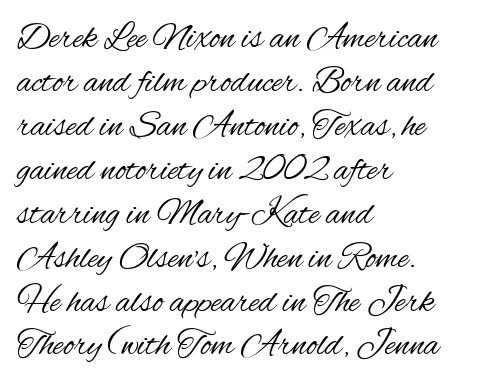
{"serif": "no", "bold": "no", "weight": "regular", "width": "condensed", "stroke_contrast": "medium", "x_height": "small", "monospaced": "no", "underline": "no", "align": "left", "line_spacing_ratio": 1.22, "letter_spacing": "normal", "letter_spacing_em": 0.0, "glyph_px": 36}
